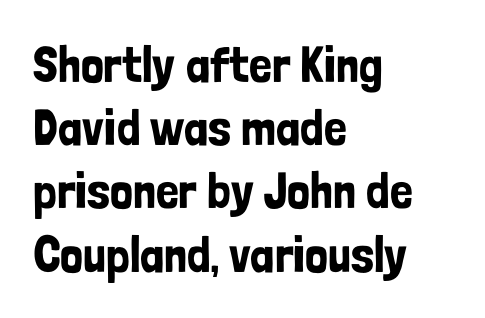
The image shows 51 px condensed sans-serif type, upright; set left-aligned, line spacing 1.24x, normal letter spacing, not underlined; low stroke contrast and a medium x-height.
